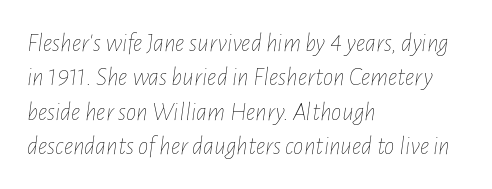
The image shows 26 px text type, italic (leaning right); set left-aligned, normal line spacing (1.32x), normal letter spacing, not underlined.
